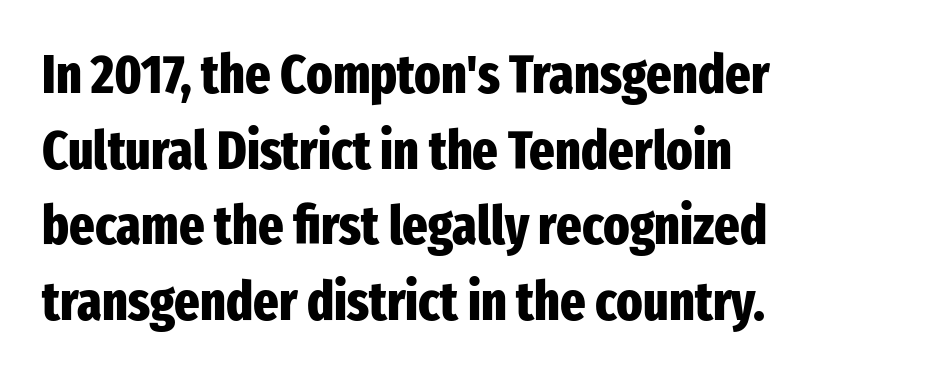
The image shows 54 px heavy, condensed sans-serif type, upright; set left-aligned, normal line spacing (1.4x), normal letter spacing, not underlined; low stroke contrast and a medium x-height.
